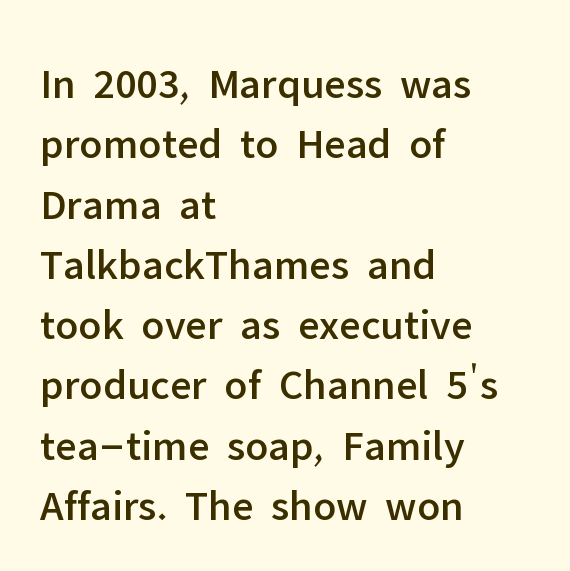
Q: Is the text italic (slanted)? A: No, it is upright.
Q: Is the typeface a serif or a sans-serif typeface? A: Sans-serif.
Q: Is the text underlined? A: No.
Q: How is the paragraph aligned? A: Left-aligned.
Q: Is the spacing between letters normal or unusually wide? A: Normal.
Q: Is the spacing between lines tight, normal or loose? A: Normal.
Q: Width (condensed, normal, or wide)? A: Normal.
Q: Stroke contrast? A: Low.
Q: x-height? A: Medium.
Q: Monospaced? A: No.
